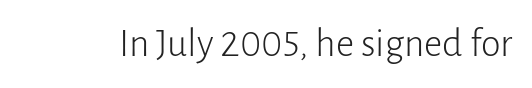
{"serif": "no", "italic": "no", "bold": "no", "weight": "light", "width": "normal", "stroke_contrast": "low", "x_height": "medium", "monospaced": "no", "underline": "no", "letter_spacing": "normal", "letter_spacing_em": 0.0, "glyph_px": 40}
